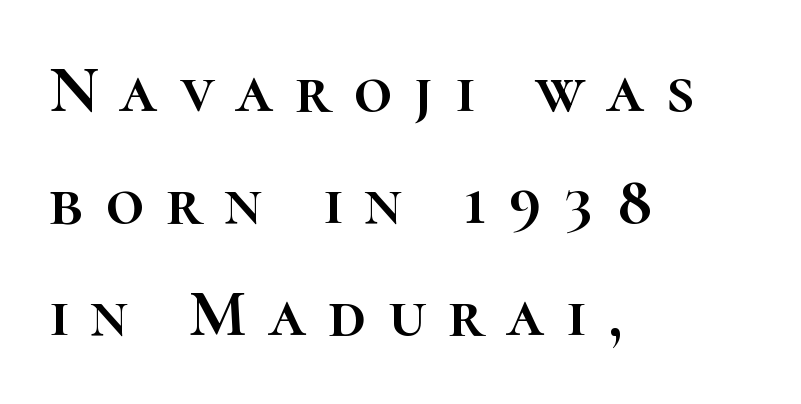
The image shows 67 px text type, upright; set left-aligned, normal line spacing (1.67x), unusually wide letter spacing (+0.33 em), not underlined; high stroke contrast and a medium x-height.
